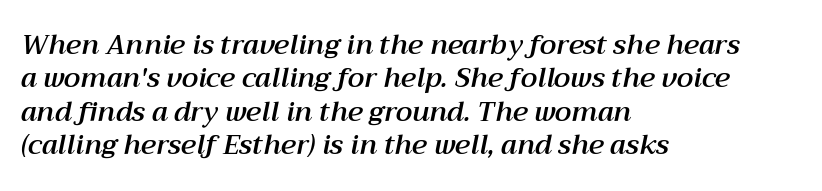
{"italic": "yes", "lean": "right", "slant_degrees": 12, "underline": "no", "align": "left", "line_spacing_ratio": 1.24, "letter_spacing": "normal", "letter_spacing_em": 0.0, "glyph_px": 27}
